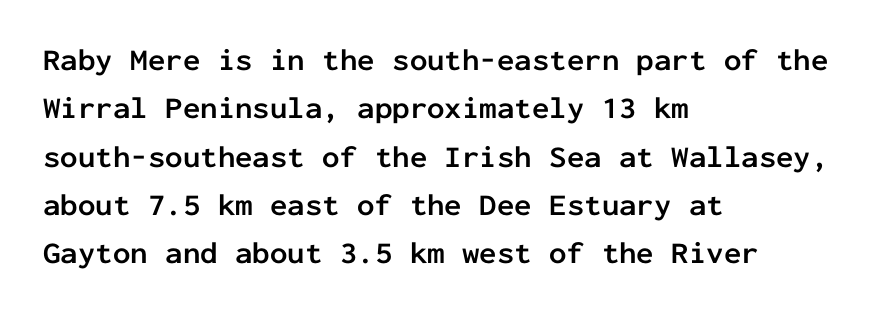
The image shows 31 px semibold sans-serif type, upright, monospaced; set left-aligned, normal line spacing (1.56x), normal letter spacing, not underlined; low stroke contrast and a medium x-height.
